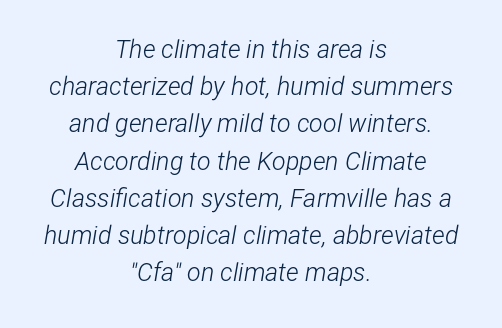
Q: Is the text bold? A: No.
Q: Is the text italic (slanted)? A: Yes, it leans right by about 12 degrees.
Q: Is the text underlined? A: No.
Q: How is the paragraph aligned? A: Centered.
Q: Is the spacing between letters normal or unusually wide? A: Normal.
Q: Is the spacing between lines tight, normal or loose? A: Normal.
